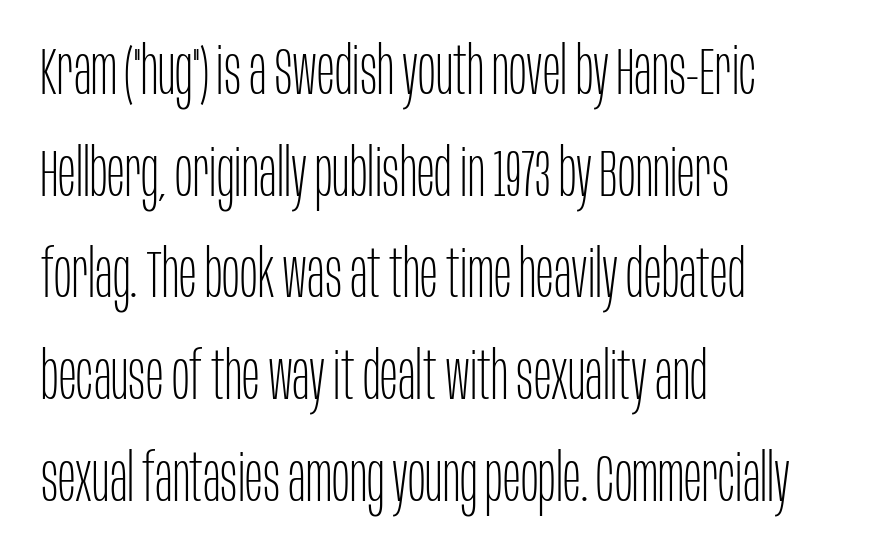
The image shows 66 px thin, condensed sans-serif type, upright; set left-aligned, normal line spacing (1.54x), normal letter spacing, not underlined; low stroke contrast and a large x-height.
